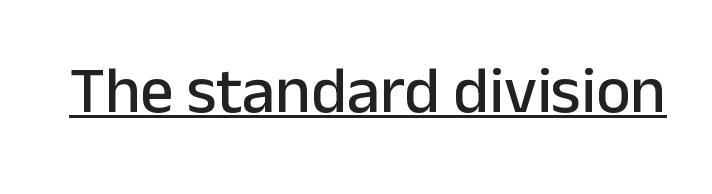
{"serif": "no", "italic": "no", "width": "normal", "stroke_contrast": "low", "x_height": "medium", "monospaced": "no", "underline": "yes", "letter_spacing": "normal", "letter_spacing_em": 0.0, "glyph_px": 66}
